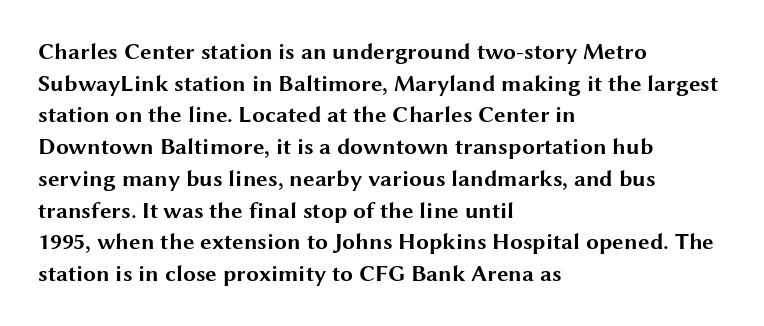
{"italic": "no", "bold": "yes", "underline": "no", "align": "left", "line_spacing": "normal", "line_spacing_ratio": 1.38, "letter_spacing": "normal", "letter_spacing_em": 0.0, "glyph_px": 23}
